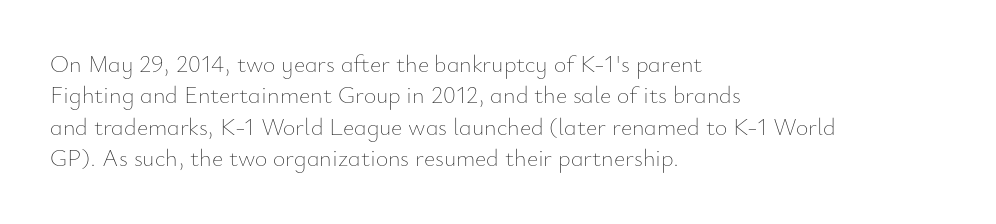
{"italic": "no", "bold": "no", "underline": "no", "align": "left", "line_spacing": "normal", "line_spacing_ratio": 1.31, "letter_spacing": "normal", "letter_spacing_em": 0.0, "glyph_px": 24}
